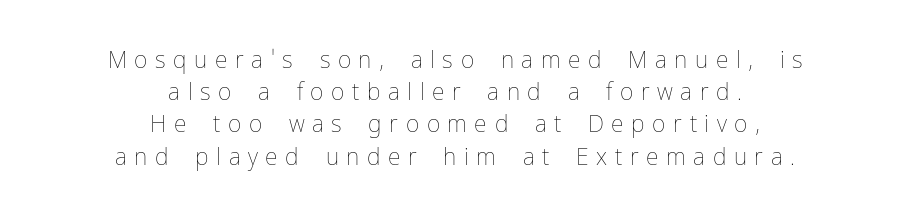
{"italic": "no", "bold": "no", "underline": "no", "align": "center", "line_spacing": "normal", "line_spacing_ratio": 1.4, "letter_spacing": "wide", "letter_spacing_em": 0.33, "glyph_px": 23}
